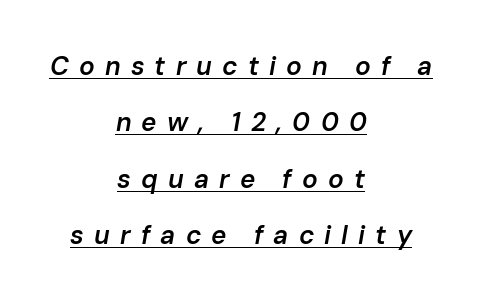
Q: Is the text bold? A: Semi-bold.
Q: Is the text italic (slanted)? A: Yes, it leans right by about 10 degrees.
Q: Is the text underlined? A: Yes.
Q: How is the paragraph aligned? A: Centered.
Q: Is the spacing between letters normal or unusually wide? A: Unusually wide.
Q: Is the spacing between lines tight, normal or loose? A: Loose.
